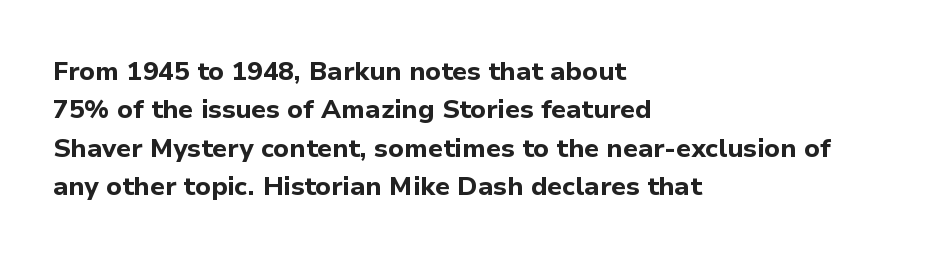
A typesetter would mark this as roman, not italic. Rule under the text: the space is simply empty. Layout note: lines flush left. The designer left line spacing at the default. What weight is shown? A full bold with thick strokes. This sample uses plain, unmodified letter spacing.
